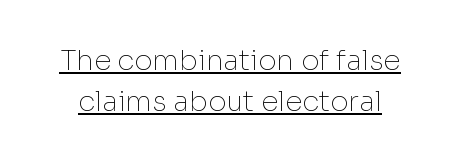
The image shows 28 px thin sans-serif type, upright; set normal line spacing (1.45x), normal letter spacing, underlined; low stroke contrast and a medium x-height.
